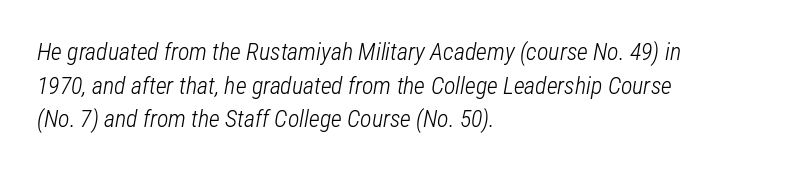
Q: Is the text bold? A: No.
Q: Is the text italic (slanted)? A: Yes, it leans right by about 12 degrees.
Q: Is the text underlined? A: No.
Q: How is the paragraph aligned? A: Left-aligned.
Q: Is the spacing between letters normal or unusually wide? A: Normal.
Q: Is the spacing between lines tight, normal or loose? A: Normal.
